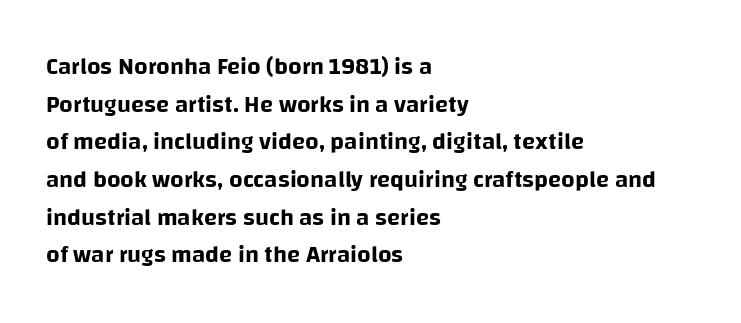
{"italic": "no", "underline": "no", "align": "left", "line_spacing": "normal", "line_spacing_ratio": 1.57, "letter_spacing": "normal", "letter_spacing_em": 0.0, "glyph_px": 24}
